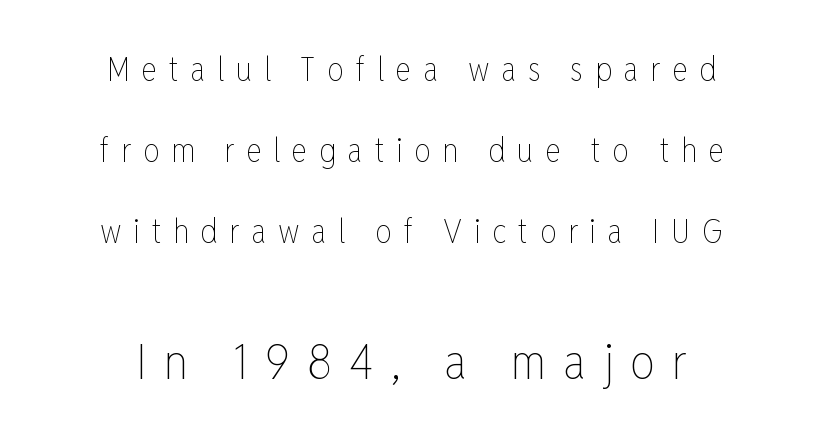
{"italic": "no", "bold": "no", "weight": "thin", "width": "condensed", "stroke_contrast": "low", "x_height": "medium", "monospaced": "no", "underline": "no", "align": "center", "line_spacing": "loose", "line_spacing_ratio": 2.45, "letter_spacing": "wide", "letter_spacing_em": 0.35, "larger_block": "second", "size_ratio": 1.48, "glyph_px": 49}
